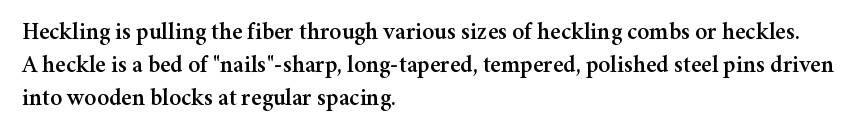
The image shows 24 px text type, upright; set left-aligned, normal line spacing (1.37x), normal letter spacing, not underlined.
